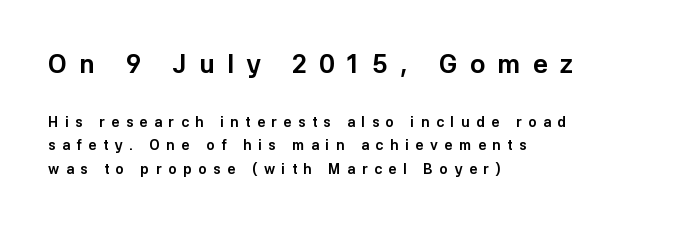
Type without underlining. A typesetter would mark this as roman, not italic. You get the large type first, then a drop to smaller type. The face used here is rendered with a markedly widened letterfit. Line starts are locked; line ends wander.
